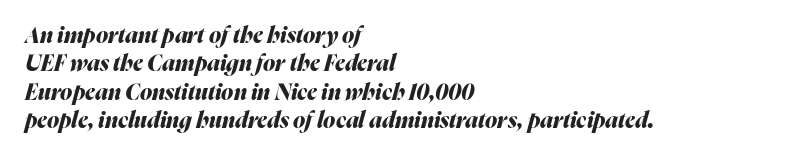
{"italic": "yes", "lean": "right", "slant_degrees": 16, "bold": "yes", "underline": "no", "align": "left", "line_spacing": "normal", "line_spacing_ratio": 1.29, "letter_spacing": "normal", "letter_spacing_em": 0.0, "glyph_px": 22}
